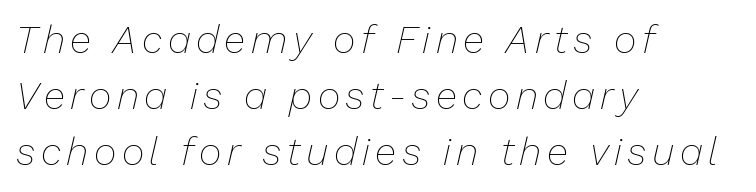
Italic? Definitely — the glyphs are oblique. The face looks like a standard text weight, possibly lighter. Character widths vary here, with narrow letters taking less room than wide ones. These lines stack with their left ends in a neat column. Words float on clear page, feet unadorned. Baseline-to-baseline distance is the conventional proportion of letter height.
